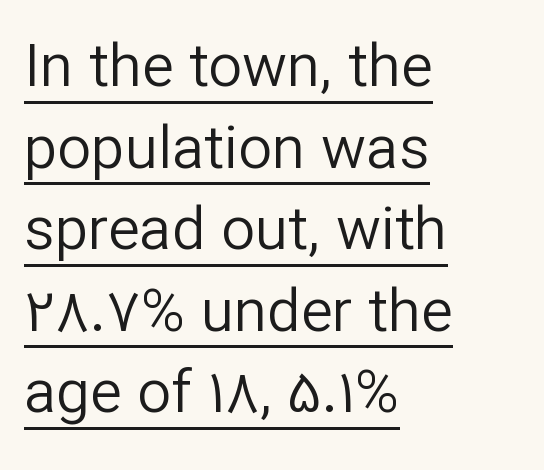
{"serif": "no", "italic": "no", "bold": "no", "weight": "regular", "width": "normal", "stroke_contrast": "low", "x_height": "medium", "monospaced": "no", "underline": "yes", "align": "left", "line_spacing": "normal", "line_spacing_ratio": 1.36, "letter_spacing": "normal", "letter_spacing_em": 0.0, "glyph_px": 60}
